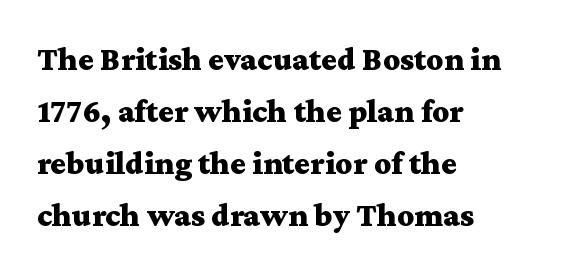
The image shows 33 px bold, wide serif type, upright; set left-aligned, normal line spacing (1.58x), normal letter spacing, not underlined; medium stroke contrast and a medium x-height.
